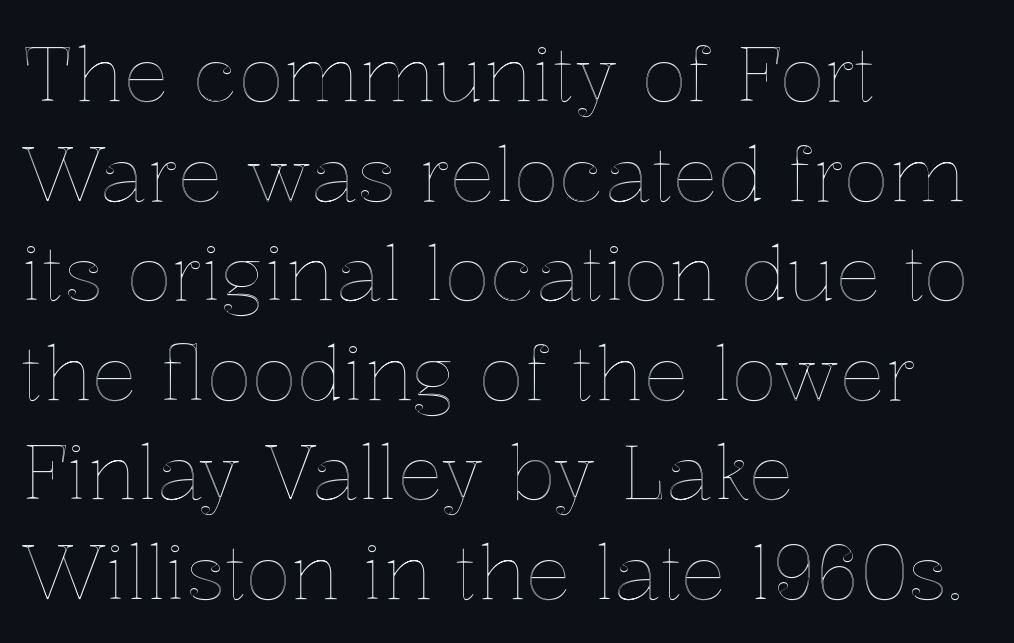
The image shows 76 px text type, upright; set left-aligned, normal line spacing (1.31x), normal letter spacing, not underlined; a medium x-height.
